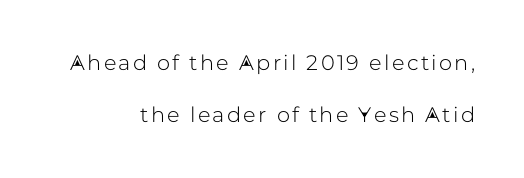
Q: Is the text italic (slanted)? A: No, it is upright.
Q: Is the text underlined? A: No.
Q: How is the paragraph aligned? A: Right-aligned.
Q: Is the spacing between lines tight, normal or loose? A: Loose.
